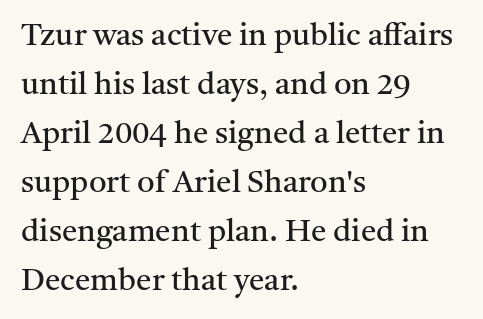
{"serif": "yes", "italic": "no", "bold": "no", "weight": "regular", "width": "normal", "stroke_contrast": "medium", "x_height": "medium", "monospaced": "no", "underline": "no", "align": "left", "line_spacing": "normal", "line_spacing_ratio": 1.58, "letter_spacing": "normal", "letter_spacing_em": 0.0, "glyph_px": 31}
